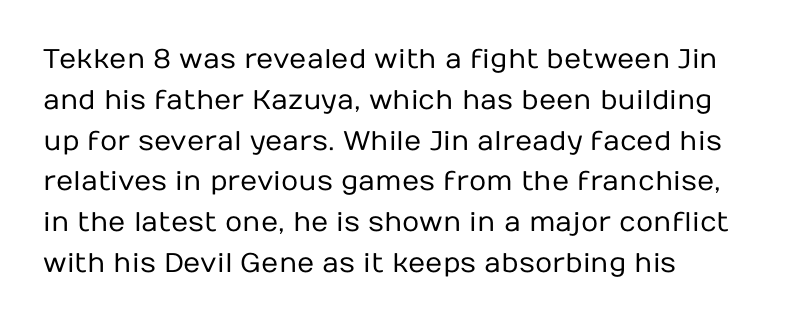
{"italic": "no", "bold": "no", "underline": "no", "align": "left", "line_spacing": "normal", "line_spacing_ratio": 1.51, "letter_spacing": "normal", "letter_spacing_em": 0.0, "glyph_px": 27}
